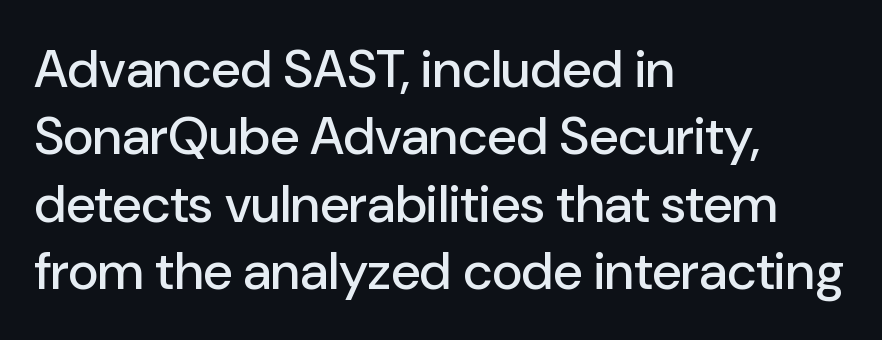
Evenly set lines give the paragraph a standard silhouette. Nobody drew a line under any word here. Left-aligned paragraph, ragged on the right. Stroke terminals: plain, sans-serif.
